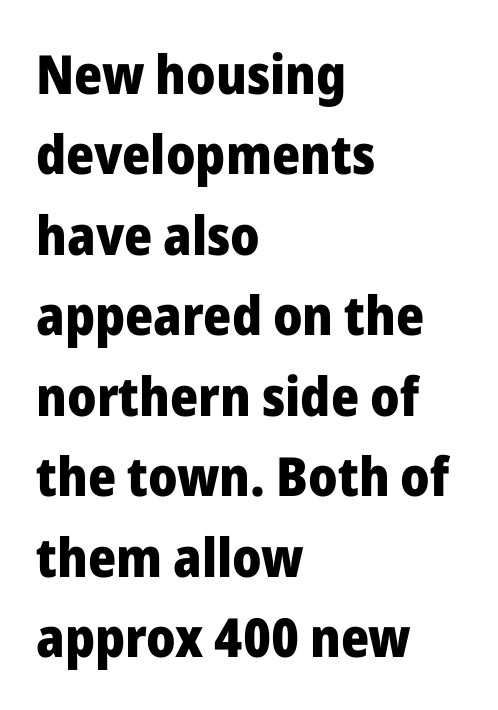
Horizontal bands of white between lines are of average thickness. Tracking value appears to be zero — textbook default spacing. Any mark beneath the type? The region is blank. Think of a printed novel: that variable character pitch is what you see here. The letters stand straight up with perfectly vertical stems. Visually the block forms a straight wall on the left and a jagged coastline on the right.
